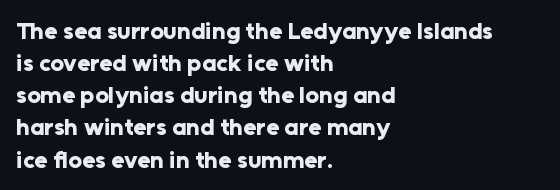
The image shows 24 px bold type, upright; set left-aligned, normal line spacing (1.34x), normal letter spacing, not underlined.
